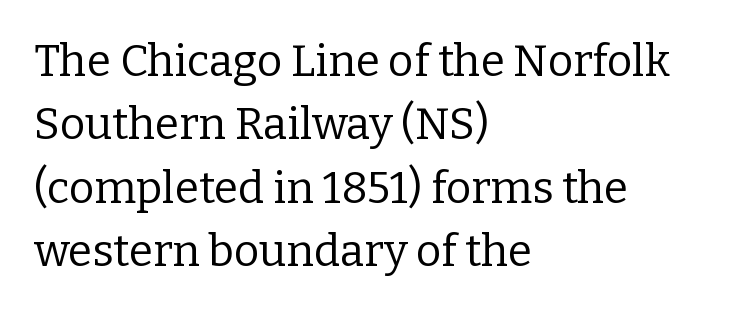
Q: Is the text bold? A: No.
Q: Is the text italic (slanted)? A: No, it is upright.
Q: Is the typeface a serif or a sans-serif typeface? A: Serif.
Q: Is the text underlined? A: No.
Q: How is the paragraph aligned? A: Left-aligned.
Q: Is the spacing between letters normal or unusually wide? A: Normal.
Q: Is the spacing between lines tight, normal or loose? A: Normal.
Q: Width (condensed, normal, or wide)? A: Normal.
Q: Stroke contrast? A: Low.
Q: x-height? A: Medium.
Q: Monospaced? A: No.
